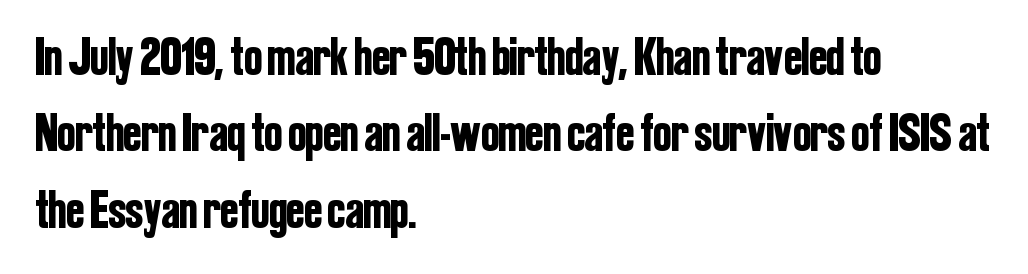
The image shows 53 px condensed sans-serif type, upright; set left-aligned, normal line spacing (1.44x), normal letter spacing, not underlined; low stroke contrast and a medium x-height.
